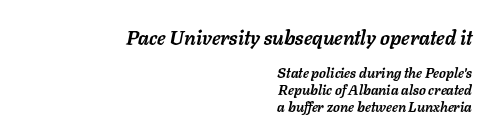
Q: Is the text bold? A: Yes.
Q: Is the text italic (slanted)? A: Yes, it leans right by about 11 degrees.
Q: Is the text underlined? A: No.
Q: How is the paragraph aligned? A: Right-aligned.
Q: Is the spacing between letters normal or unusually wide? A: Normal.
Q: Which block of text is set in a larger size, the first (top) or the second (bottom)? A: The first (top) one.
